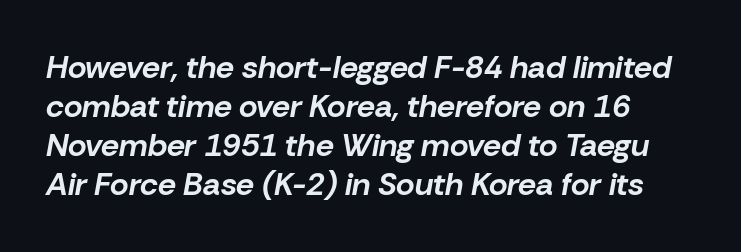
Q: Is the text bold? A: Yes.
Q: Is the text italic (slanted)? A: Yes, it leans right by about 10 degrees.
Q: Is the text underlined? A: No.
Q: Is the spacing between letters normal or unusually wide? A: Normal.
Q: Width (condensed, normal, or wide)? A: Normal.
Q: Stroke contrast? A: Low.
Q: x-height? A: Medium.
Q: Monospaced? A: No.
